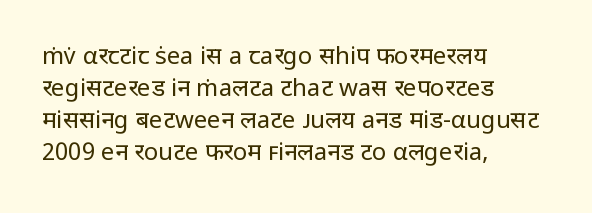
{"italic": "no", "bold": "no", "underline": "no", "align": "left", "line_spacing": "normal", "line_spacing_ratio": 1.34, "letter_spacing": "normal", "letter_spacing_em": 0.0, "glyph_px": 24}
